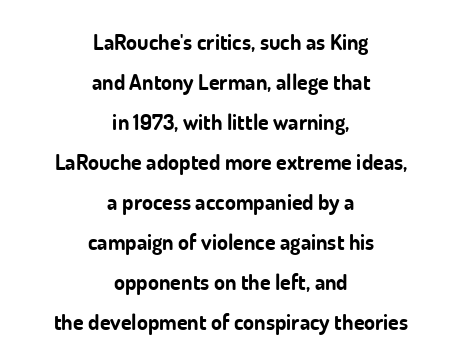
Q: Is the text bold? A: Yes.
Q: Is the text italic (slanted)? A: No, it is upright.
Q: Is the text underlined? A: No.
Q: How is the paragraph aligned? A: Centered.
Q: Is the spacing between letters normal or unusually wide? A: Normal.
